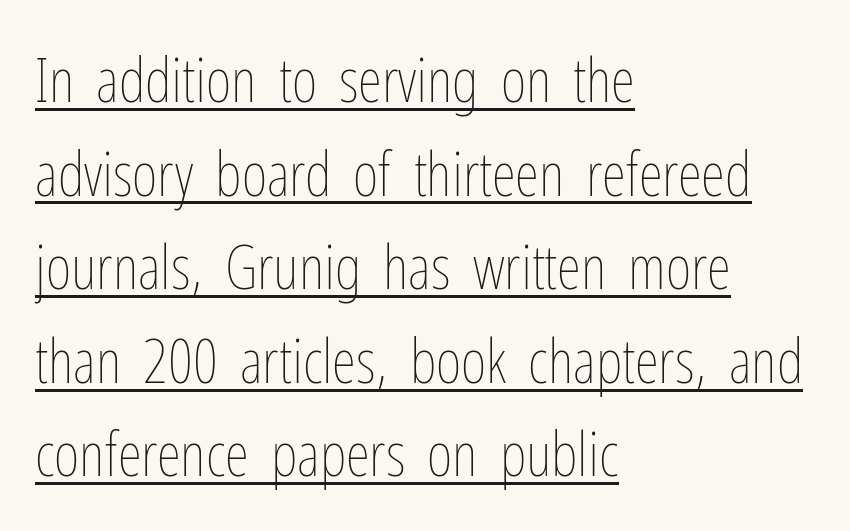
Looks like regular typesetting: each glyph gets only the width it needs. This is roman type, the default non-slanted kind. Each word holds together tightly as a unit, with standard inter-letter gaps. The lettering is marked with a stroke running underneath it. The rag falls on the right side of this text block. No extra ink here — the face is not bold.
